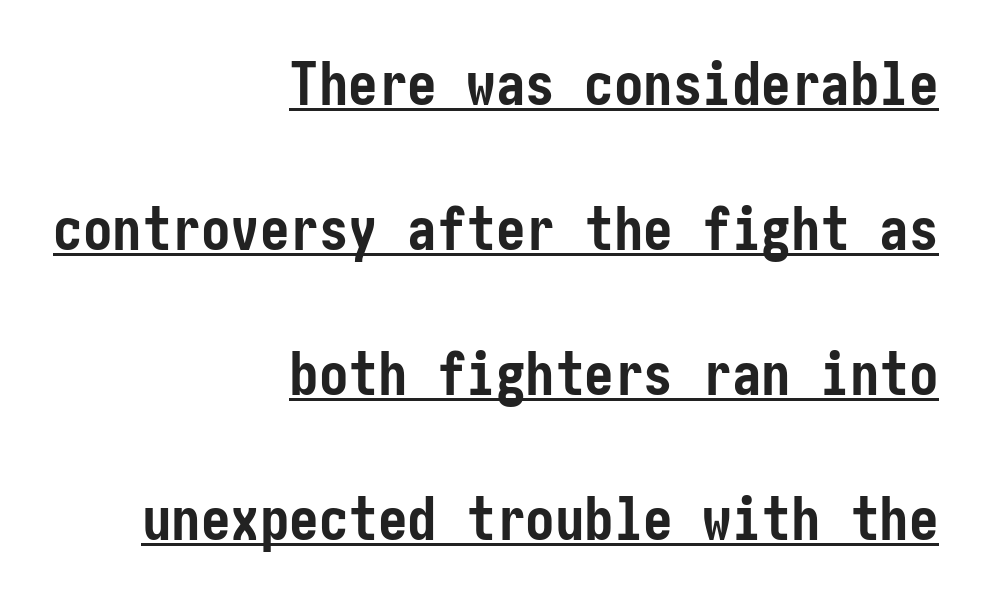
{"serif": "no", "italic": "no", "bold": "yes", "weight": "semibold", "width": "condensed", "stroke_contrast": "low", "x_height": "medium", "underline": "yes", "align": "right", "line_spacing": "loose", "line_spacing_ratio": 2.46, "letter_spacing": "normal", "letter_spacing_em": 0.0, "glyph_px": 59}
